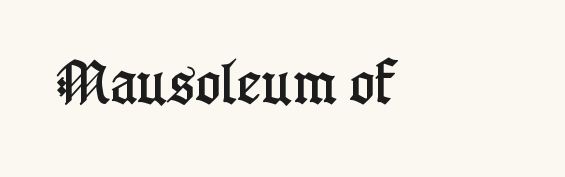
The text block is weighted toward the left margin, trailing off unevenly rightward. Every stem runs plumb, perpendicular to the baseline. Default kerning and tracking; the words read as compact shapes. This rendering features lettering with no underline. This sample has the flowing, uneven cadence of proportional lettering. The type family on display is of the serif kind.
